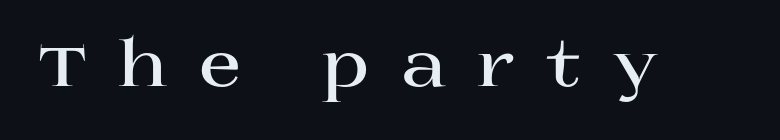
{"serif": "yes", "italic": "no", "bold": "yes", "weight": "bold", "width": "wide", "stroke_contrast": "high", "x_height": "large", "monospaced": "no", "underline": "no", "letter_spacing": "wide", "letter_spacing_em": 0.49, "glyph_px": 63}
